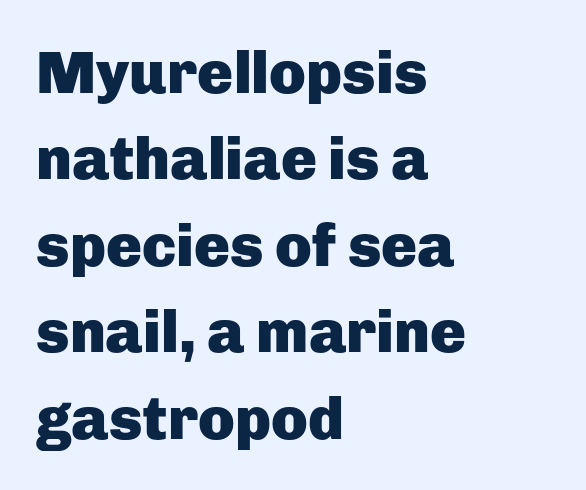
Q: Is the text bold? A: Yes.
Q: Is the text italic (slanted)? A: No, it is upright.
Q: Is the typeface a serif or a sans-serif typeface? A: Sans-serif.
Q: Is the text underlined? A: No.
Q: How is the paragraph aligned? A: Left-aligned.
Q: Is the spacing between letters normal or unusually wide? A: Normal.
Q: Is the spacing between lines tight, normal or loose? A: Normal.
Q: Width (condensed, normal, or wide)? A: Normal.
Q: Stroke contrast? A: Low.
Q: x-height? A: Medium.
Q: Monospaced? A: No.
